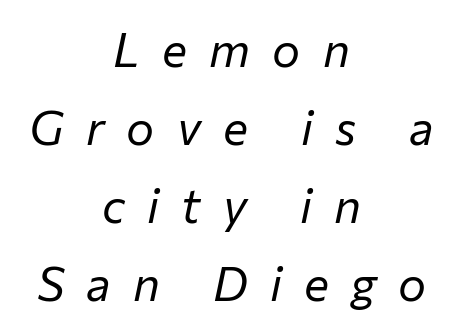
Q: Is the text bold? A: No.
Q: Is the text italic (slanted)? A: Yes, it leans right by about 12 degrees.
Q: Is the text underlined? A: No.
Q: How is the paragraph aligned? A: Centered.
Q: Is the spacing between letters normal or unusually wide? A: Unusually wide.
Q: Is the spacing between lines tight, normal or loose? A: Normal.
Q: Width (condensed, normal, or wide)? A: Normal.
Q: Stroke contrast? A: Low.
Q: x-height? A: Medium.
Q: Monospaced? A: No.
